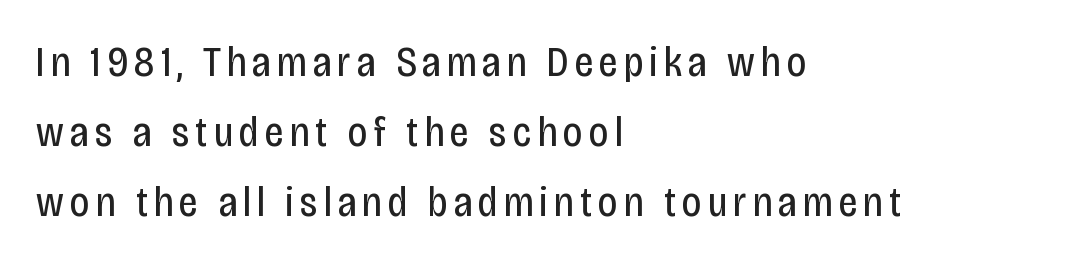
Q: Is the text bold? A: No.
Q: Is the text italic (slanted)? A: No, it is upright.
Q: Is the typeface a serif or a sans-serif typeface? A: Sans-serif.
Q: Is the text underlined? A: No.
Q: How is the paragraph aligned? A: Left-aligned.
Q: Is the spacing between lines tight, normal or loose? A: Normal.
Q: Width (condensed, normal, or wide)? A: Condensed.
Q: Stroke contrast? A: Low.
Q: x-height? A: Large.
Q: Monospaced? A: No.
